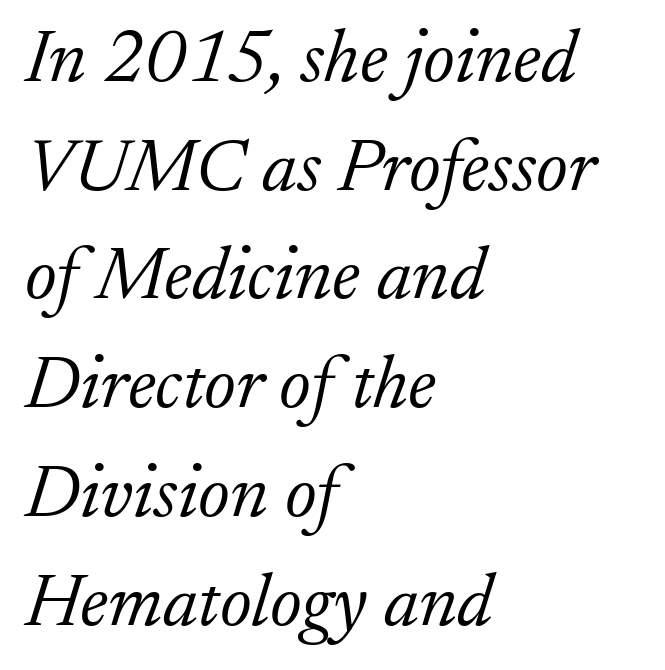
The image shows 75 px light serif type, italic (leaning right); set left-aligned, normal line spacing (1.45x), normal letter spacing, not underlined; low stroke contrast and a small x-height.
